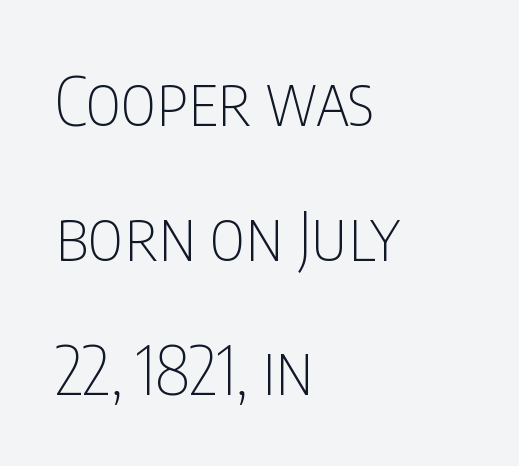
{"serif": "no", "italic": "no", "bold": "no", "weight": "thin", "width": "condensed", "stroke_contrast": "low", "x_height": "large", "monospaced": "no", "underline": "no", "align": "left", "line_spacing": "loose", "line_spacing_ratio": 1.98, "letter_spacing": "normal", "letter_spacing_em": 0.0, "glyph_px": 68}
